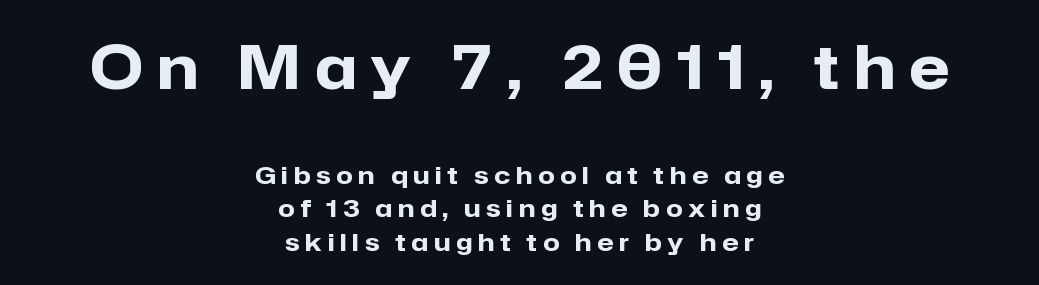
{"serif": "no", "italic": "no", "bold": "yes", "weight": "heavy", "width": "normal", "stroke_contrast": "low", "x_height": "medium", "monospaced": "no", "underline": "no", "align": "center", "line_spacing": "normal", "line_spacing_ratio": 1.41, "letter_spacing": "wide", "letter_spacing_em": 0.24, "larger_block": "first", "size_ratio": 2.5, "glyph_px": 60}
